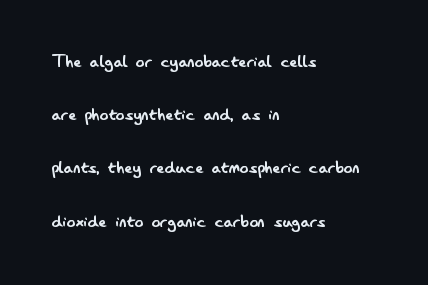
The image shows 22 px text type, upright; set left-aligned, loose line spacing (2.42x), normal letter spacing, not underlined.
